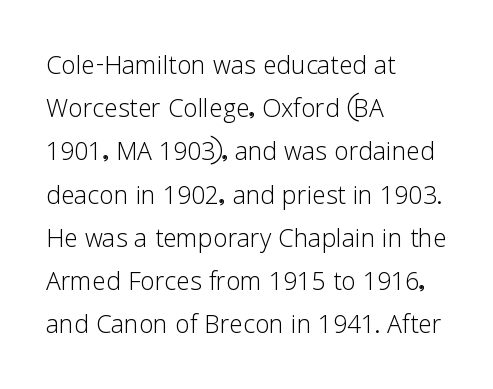
{"serif": "no", "italic": "no", "bold": "no", "weight": "light", "width": "normal", "stroke_contrast": "low", "x_height": "medium", "monospaced": "no", "underline": "no", "align": "left", "line_spacing": "normal", "line_spacing_ratio": 1.31, "letter_spacing": "normal", "letter_spacing_em": 0.0, "glyph_px": 33}
